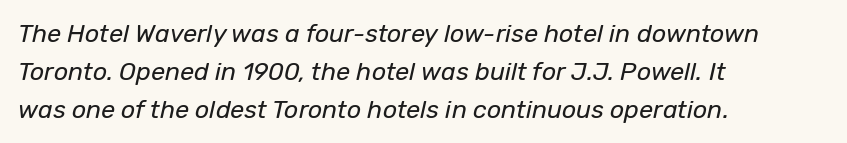
Q: Is the text bold? A: No.
Q: Is the text italic (slanted)? A: Yes, it leans right by about 12 degrees.
Q: Is the text underlined? A: No.
Q: How is the paragraph aligned? A: Left-aligned.
Q: Is the spacing between letters normal or unusually wide? A: Normal.
Q: Is the spacing between lines tight, normal or loose? A: Normal.
